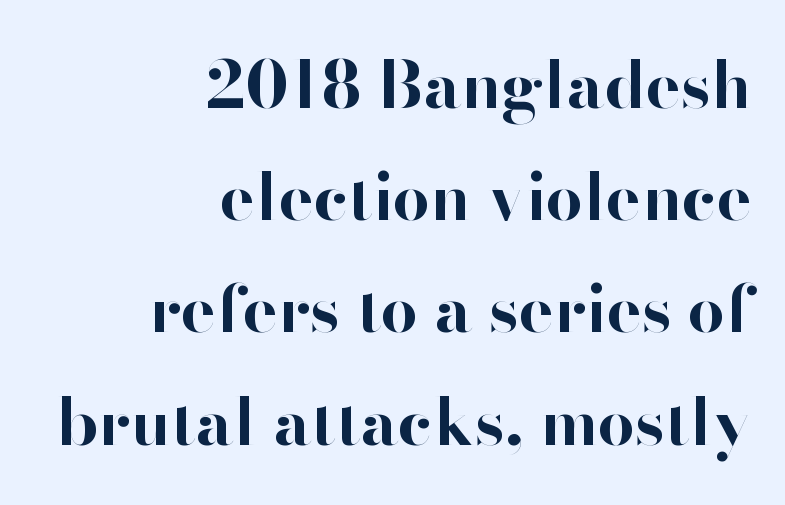
The image shows 66 px bold sans-serif type, upright; set right-aligned, normal line spacing (1.7x), normal letter spacing, not underlined; high stroke contrast and a small x-height.
